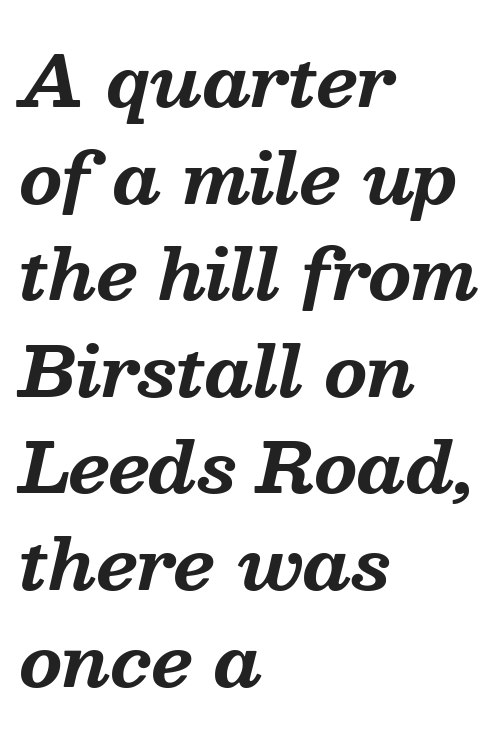
The image shows 69 px bold serif type, italic (leaning right); set left-aligned, normal line spacing (1.4x), normal letter spacing, not underlined; medium stroke contrast and a medium x-height.
